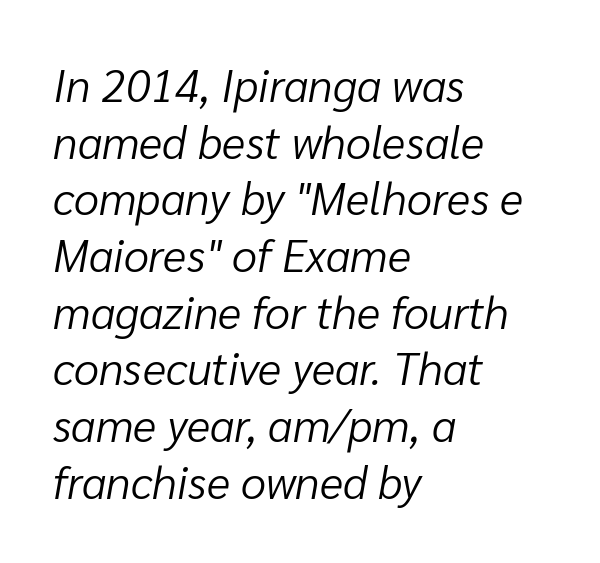
{"italic": "yes", "lean": "right", "slant_degrees": 10, "bold": "no", "weight": "light", "width": "normal", "stroke_contrast": "low", "x_height": "medium", "monospaced": "no", "underline": "no", "align": "left", "line_spacing": "normal", "line_spacing_ratio": 1.26, "letter_spacing": "normal", "letter_spacing_em": 0.0, "glyph_px": 45}
